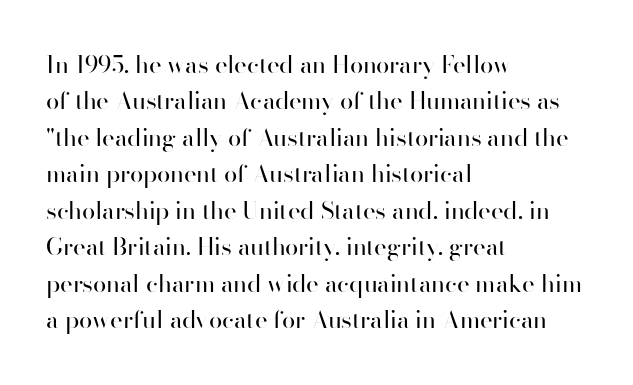
{"italic": "no", "bold": "no", "underline": "no", "align": "left", "line_spacing": "normal", "line_spacing_ratio": 1.52, "letter_spacing": "normal", "letter_spacing_em": 0.0, "glyph_px": 24}
